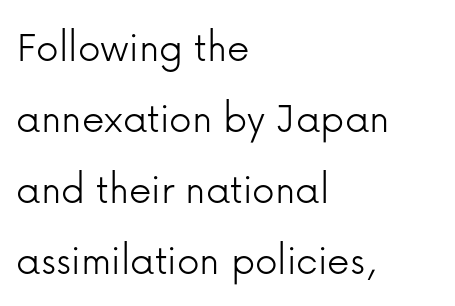
Serif or sans? Sans — the stroke terminals are bare. Honestly, the letter spacing is just normal — you wouldn't notice it. Character widths vary here, with narrow letters taking less room than wide ones. Nobody drew a line under any word here. The passage shown is not bold in any degree.
